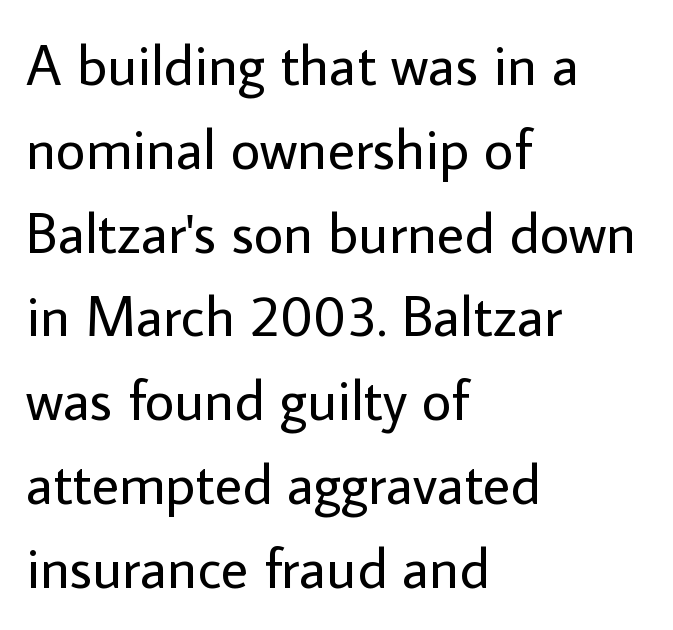
{"serif": "no", "italic": "no", "bold": "no", "weight": "regular", "width": "normal", "stroke_contrast": "low", "x_height": "medium", "monospaced": "no", "underline": "no", "align": "left", "line_spacing": "normal", "line_spacing_ratio": 1.47, "letter_spacing": "normal", "letter_spacing_em": 0.0, "glyph_px": 57}
